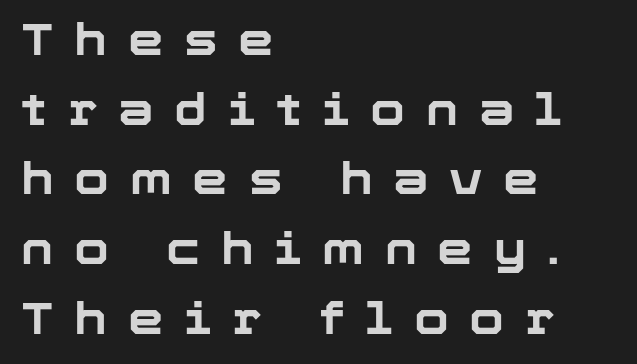
Type style note: lacks serifs. Descenders are the only things crossing below the line. Weight: bold. Visually the block forms a straight wall on the left and a jagged coastline on the right.
